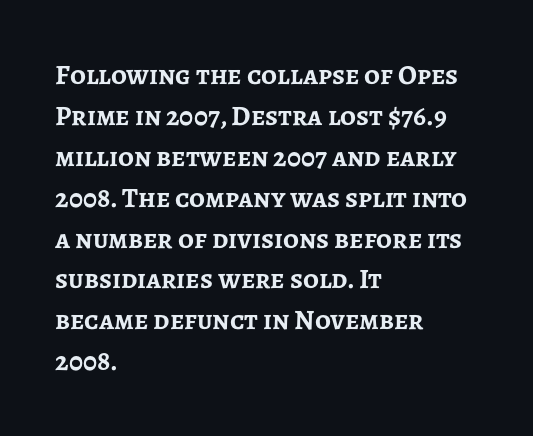
Q: Is the text bold? A: Yes.
Q: Is the text italic (slanted)? A: No, it is upright.
Q: Is the typeface a serif or a sans-serif typeface? A: Sans-serif.
Q: Is the text underlined? A: No.
Q: How is the paragraph aligned? A: Left-aligned.
Q: Is the spacing between letters normal or unusually wide? A: Normal.
Q: Is the spacing between lines tight, normal or loose? A: Normal.
Q: Width (condensed, normal, or wide)? A: Normal.
Q: Stroke contrast? A: Low.
Q: x-height? A: Medium.
Q: Monospaced? A: No.
